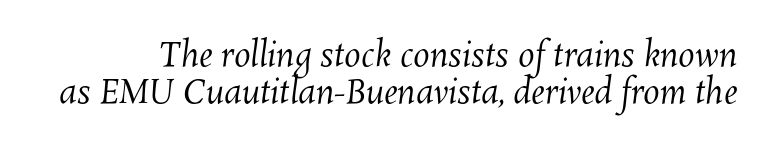
{"bold": "no", "weight": "regular", "width": "normal", "stroke_contrast": "medium", "x_height": "medium", "monospaced": "no", "underline": "no", "line_spacing": "tight", "line_spacing_ratio": 1.11, "letter_spacing": "normal", "letter_spacing_em": 0.0, "glyph_px": 33}
